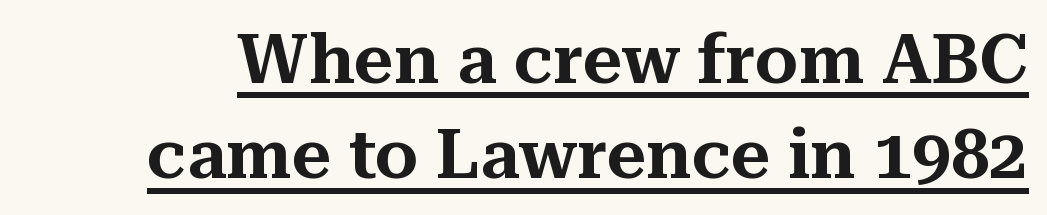
The image shows 69 px serif type, upright; set normal line spacing (1.38x), normal letter spacing, underlined; medium stroke contrast and a medium x-height.
